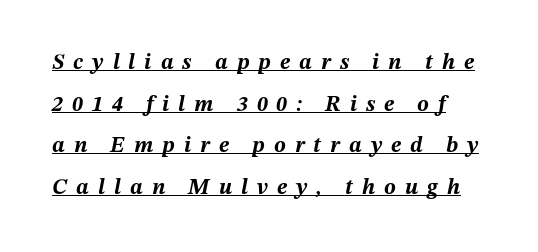
Q: Is the text bold? A: Yes.
Q: Is the text italic (slanted)? A: Yes, it leans right by about 12 degrees.
Q: Is the text underlined? A: Yes.
Q: Is the spacing between letters normal or unusually wide? A: Unusually wide.
